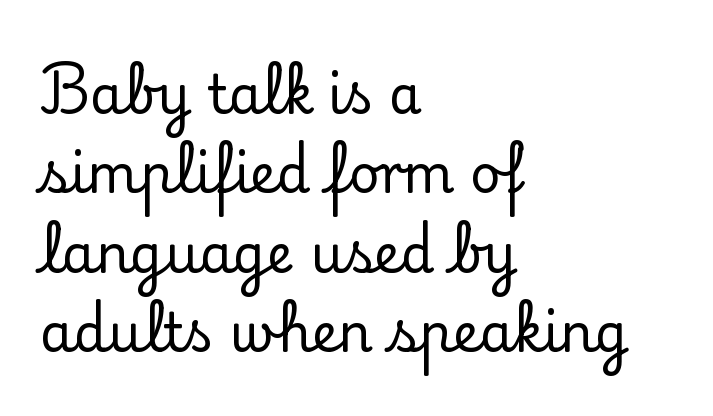
Descenders hang freely into open space. How would I describe the line gaps? Plain and ordinary. It's the straight-up-and-down kind of type. The face used here is rendered with its standard letterfit. A student would call this left alignment; a typographer would say flush left, rag right.
